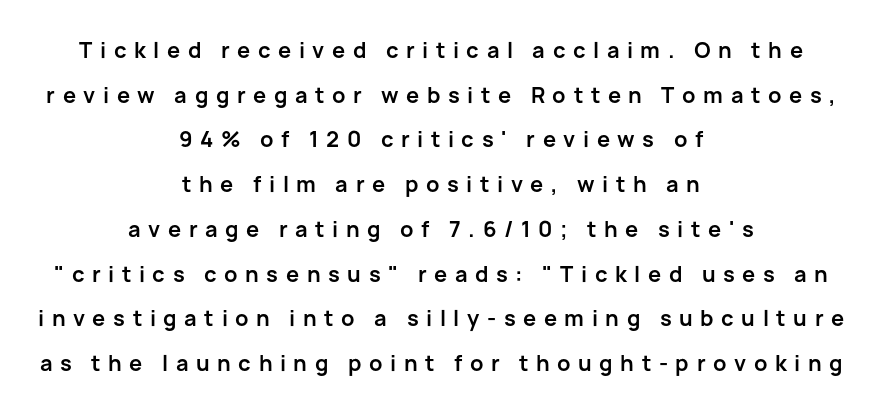
{"italic": "no", "bold": "yes", "underline": "no", "align": "center", "line_spacing": "loose", "line_spacing_ratio": 2.13, "letter_spacing": "wide", "letter_spacing_em": 0.36, "glyph_px": 21}
